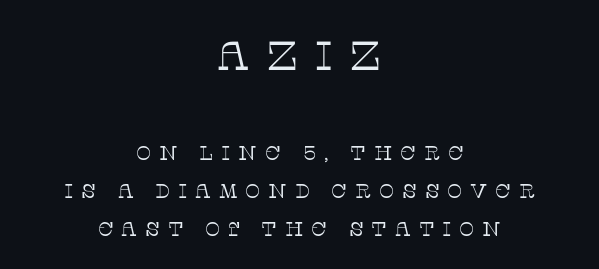
{"serif": "yes", "italic": "no", "bold": "no", "weight": "thin", "width": "normal", "stroke_contrast": "low", "x_height": "large", "monospaced": "no", "underline": "no", "align": "center", "line_spacing": "loose", "line_spacing_ratio": 1.9, "letter_spacing": "wide", "letter_spacing_em": 0.39, "larger_block": "first", "size_ratio": 2.05, "glyph_px": 41}
